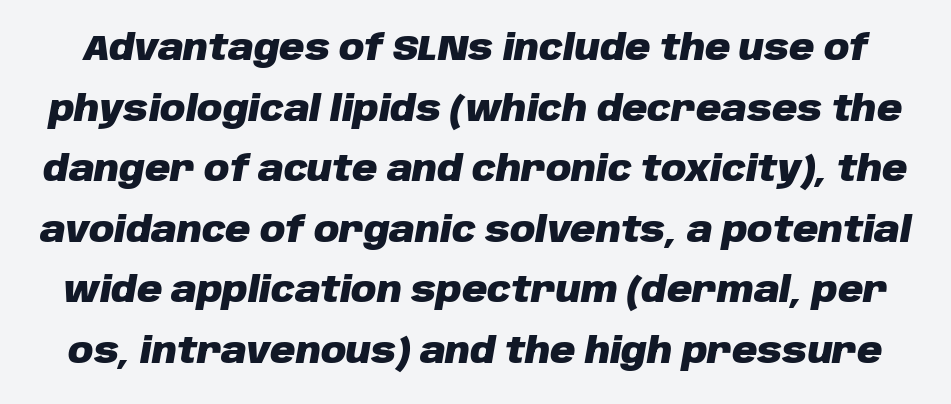
Q: Is the text bold? A: Yes.
Q: Is the text italic (slanted)? A: Yes, it leans right by about 10 degrees.
Q: Is the text underlined? A: No.
Q: Is the spacing between letters normal or unusually wide? A: Normal.
Q: Width (condensed, normal, or wide)? A: Normal.
Q: Stroke contrast? A: Low.
Q: x-height? A: Large.
Q: Monospaced? A: No.
